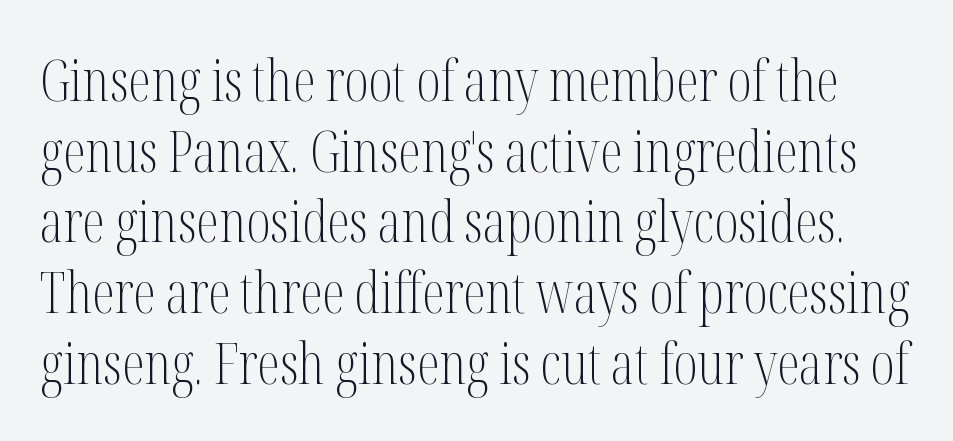
The type is set solid horizontally, with unmodified tracking. The face used here is proportionally spaced, like ordinary book or web type. The designer went with a serif here, giving each stem small feet. A typesetter would mark this as roman, not italic.
